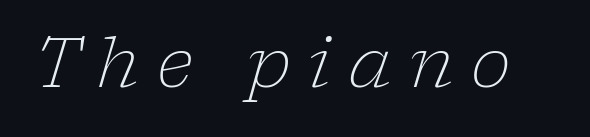
Q: Is the text bold? A: No.
Q: Is the text italic (slanted)? A: Yes, it leans right by about 17 degrees.
Q: Is the typeface a serif or a sans-serif typeface? A: Serif.
Q: Is the text underlined? A: No.
Q: Is the spacing between letters normal or unusually wide? A: Unusually wide.
Q: Width (condensed, normal, or wide)? A: Normal.
Q: Stroke contrast? A: Low.
Q: x-height? A: Medium.
Q: Monospaced? A: No.
